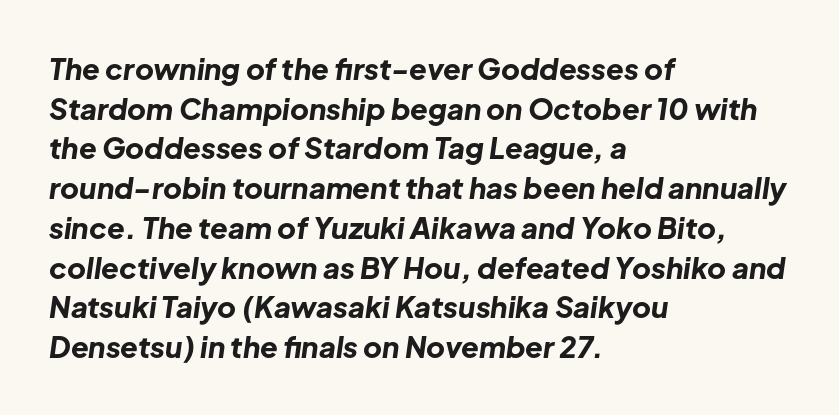
Q: Is the text bold? A: Yes.
Q: Is the text italic (slanted)? A: Yes, it leans right by about 8 degrees.
Q: Is the text underlined? A: No.
Q: How is the paragraph aligned? A: Left-aligned.
Q: Is the spacing between letters normal or unusually wide? A: Normal.
Q: Is the spacing between lines tight, normal or loose? A: Normal.
Q: Width (condensed, normal, or wide)? A: Normal.
Q: Stroke contrast? A: Low.
Q: x-height? A: Medium.
Q: Monospaced? A: No.
